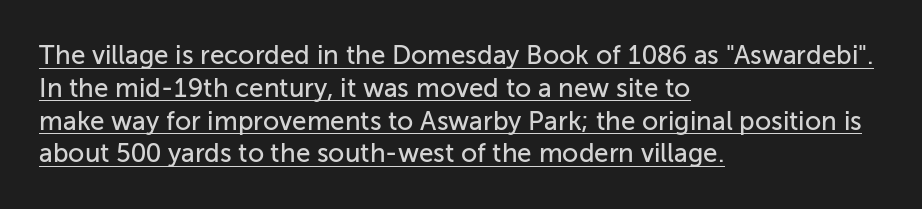
The image shows 26 px text type, upright; set left-aligned, normal line spacing (1.26x), normal letter spacing, underlined.
